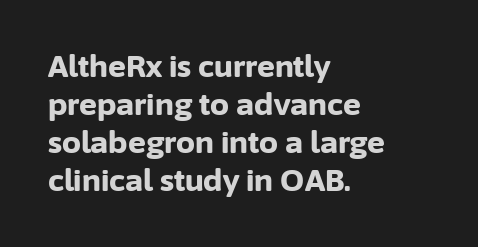
Does the leading feel generous? No, just average. Horizontal alignment here is leftward, the default for most running prose. The passage shown is emphatically bold. Default kerning and tracking; the words read as compact shapes. Style check: upright.
